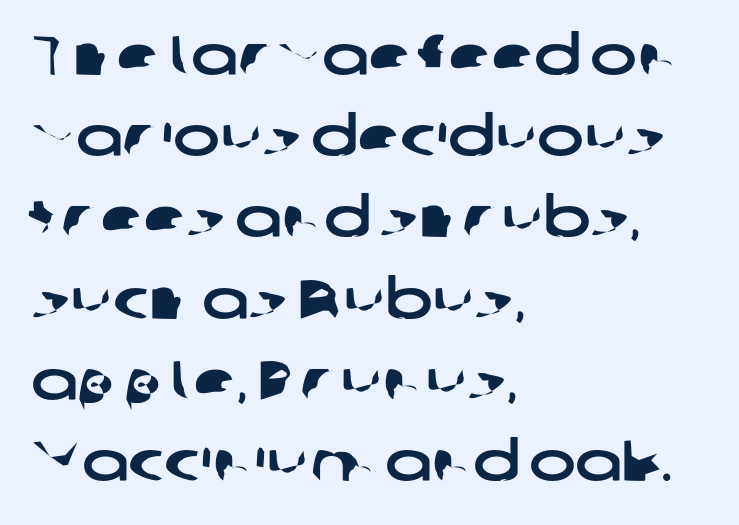
Q: Is the typeface a serif or a sans-serif typeface? A: Sans-serif.
Q: Is the text underlined? A: No.
Q: How is the paragraph aligned? A: Left-aligned.
Q: Is the spacing between letters normal or unusually wide? A: Normal.
Q: Is the spacing between lines tight, normal or loose? A: Normal.
Q: Width (condensed, normal, or wide)? A: Wide.
Q: Stroke contrast? A: Low.
Q: x-height? A: Medium.
Q: Monospaced? A: No.
